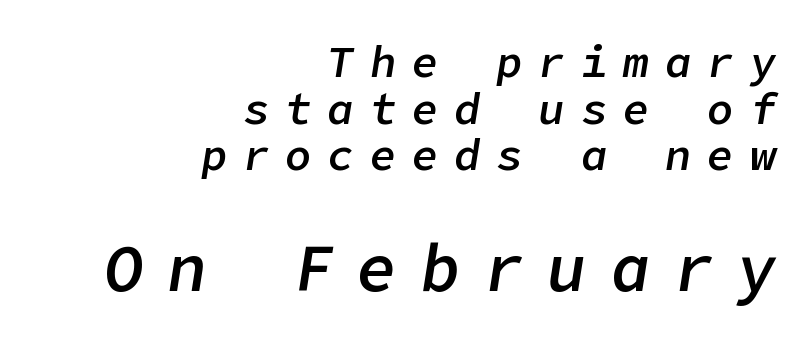
The image shows 66 px semibold type, italic (leaning right); set right-aligned, tight line spacing (1.06x), unusually wide letter spacing (+0.36 em), not underlined; the second (bottom) block is 1.5x larger; low stroke contrast and a medium x-height.
